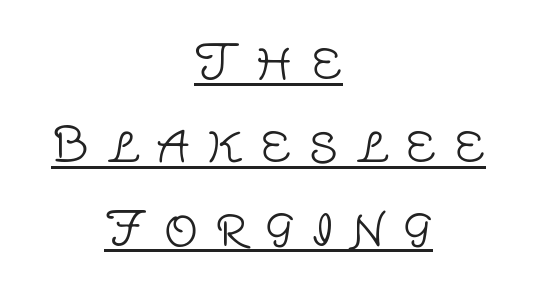
The image shows 48 px light sans-serif type; set centered, line spacing 1.73x, unusually wide letter spacing (+0.36 em), underlined; low stroke contrast and a large x-height.
